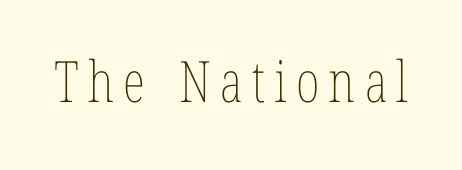
{"italic": "no", "bold": "no", "weight": "thin", "width": "condensed", "stroke_contrast": "low", "x_height": "medium", "monospaced": "no", "underline": "no", "glyph_px": 57}
